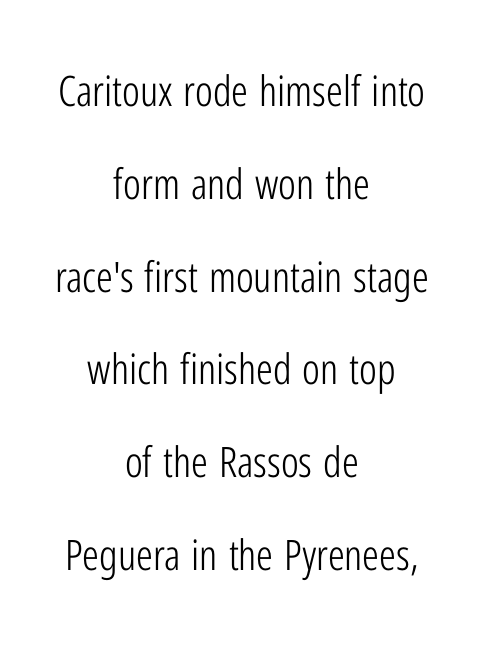
{"serif": "no", "italic": "no", "bold": "no", "weight": "light", "width": "condensed", "stroke_contrast": "low", "x_height": "medium", "monospaced": "no", "underline": "no", "align": "center", "line_spacing": "loose", "line_spacing_ratio": 2.21, "letter_spacing": "normal", "letter_spacing_em": 0.0, "glyph_px": 42}
